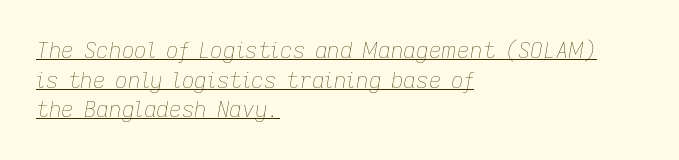
{"italic": "yes", "lean": "right", "slant_degrees": 9, "bold": "no", "underline": "yes", "align": "left", "line_spacing": "normal", "line_spacing_ratio": 1.35, "letter_spacing": "normal", "letter_spacing_em": 0.0, "glyph_px": 22}
